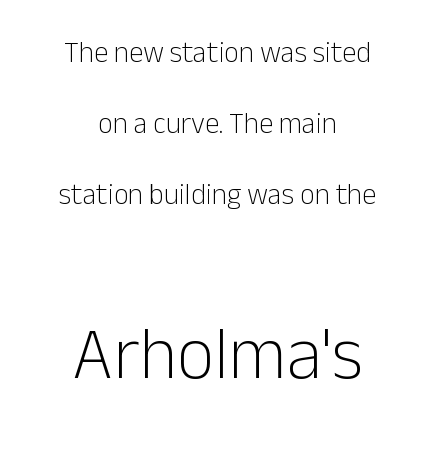
Vertical strokes here are truly vertical. How would I describe the line gaps? Wide and relaxed. Look at the glyph heights: the lower group is clearly the bigger setting. Nobody touched the tracking dial on this one. Quick note: underline off.
